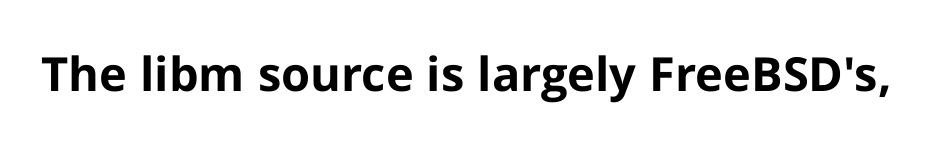
Q: Is the text bold? A: Yes.
Q: Is the text italic (slanted)? A: No, it is upright.
Q: Is the typeface a serif or a sans-serif typeface? A: Sans-serif.
Q: Is the text underlined? A: No.
Q: Is the spacing between letters normal or unusually wide? A: Normal.
Q: Width (condensed, normal, or wide)? A: Normal.
Q: Stroke contrast? A: Low.
Q: x-height? A: Medium.
Q: Monospaced? A: No.
